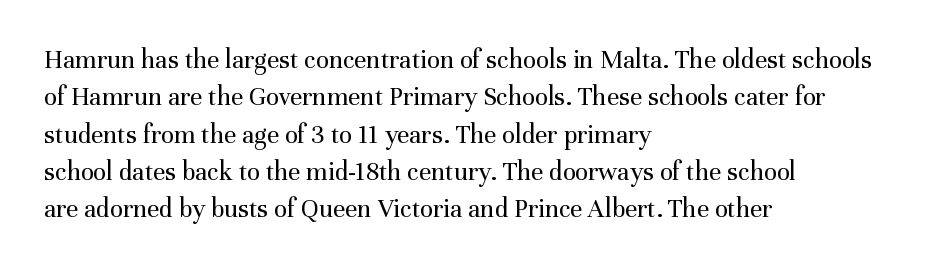
Interline gaps are of average width in this sample. Inter-character spacing is left at the font's built-in metrics. If you drew a line through each stem, it would be perfectly vertical. Words float on clear page, feet unadorned. Each line starts at the same left margin while the right side varies.
